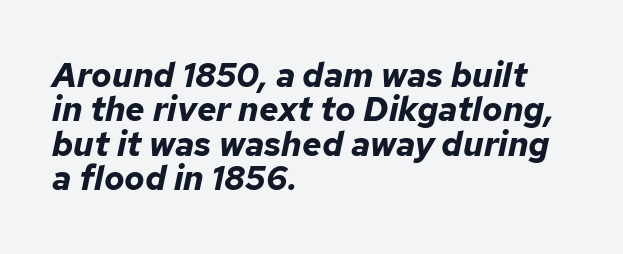
The image shows 34 px bold type, italic (leaning right); set left-aligned, tight line spacing (1.01x), normal letter spacing, not underlined; low stroke contrast and a medium x-height.
